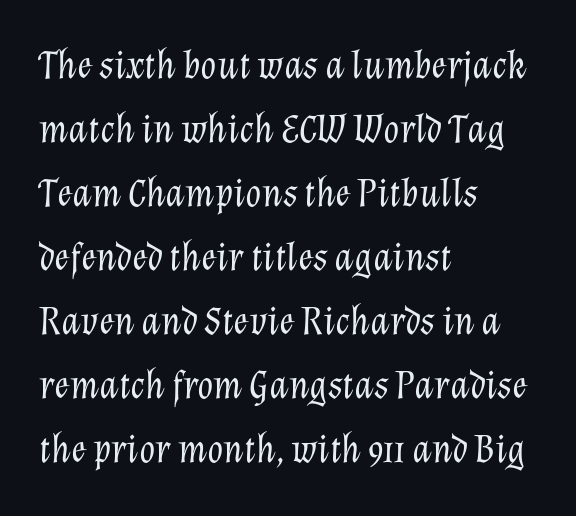
Do the characters align in a grid? No, the font is proportional. Looking at the ascenders, they clearly lean. One glance says typical: line gaps are just what's usual. Vertical stems look standard width or narrower in stroke.
